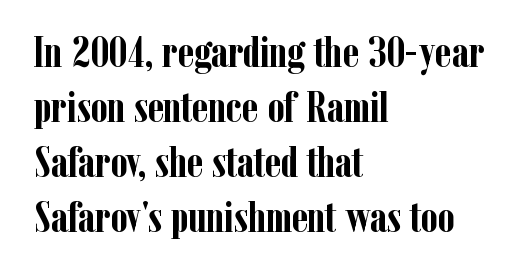
The image shows 43 px semibold, condensed serif type, upright; set left-aligned, normal line spacing (1.28x), normal letter spacing, not underlined; low stroke contrast and a medium x-height.
